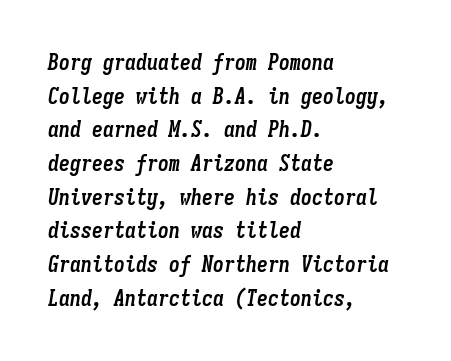
Q: Is the text bold? A: Yes.
Q: Is the text italic (slanted)? A: Yes, it leans right by about 9 degrees.
Q: Is the text underlined? A: No.
Q: How is the paragraph aligned? A: Left-aligned.
Q: Is the spacing between letters normal or unusually wide? A: Normal.
Q: Is the spacing between lines tight, normal or loose? A: Normal.
